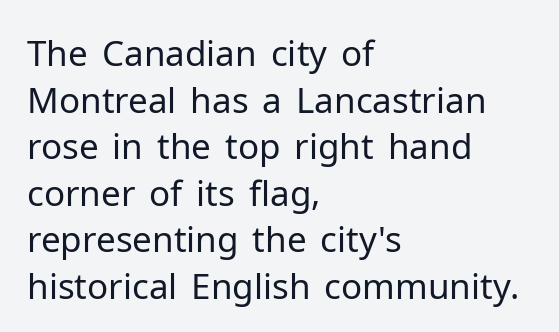
{"serif": "no", "italic": "no", "bold": "no", "weight": "regular", "width": "normal", "stroke_contrast": "low", "x_height": "medium", "monospaced": "no", "underline": "no", "align": "left", "line_spacing": "normal", "line_spacing_ratio": 1.33, "letter_spacing": "normal", "letter_spacing_em": 0.0, "glyph_px": 35}
